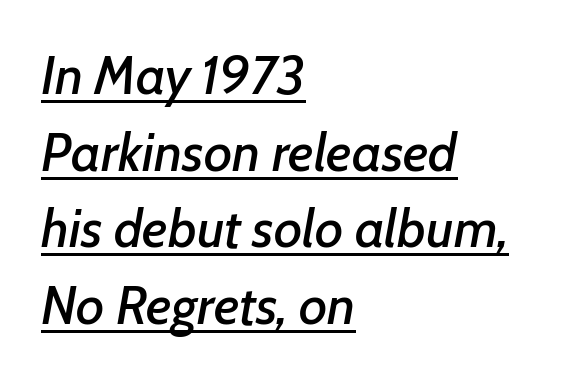
The image shows 54 px text type, italic (leaning right); set left-aligned, normal line spacing (1.42x), normal letter spacing, underlined; low stroke contrast and a medium x-height.
